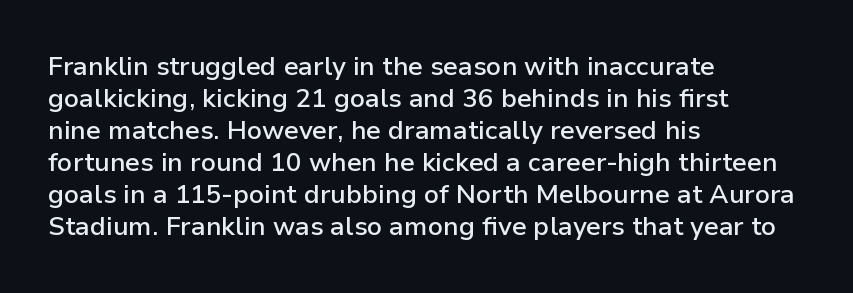
{"italic": "no", "bold": "semi", "underline": "no", "align": "left", "line_spacing_ratio": 1.23, "letter_spacing": "normal", "letter_spacing_em": 0.0, "glyph_px": 26}
